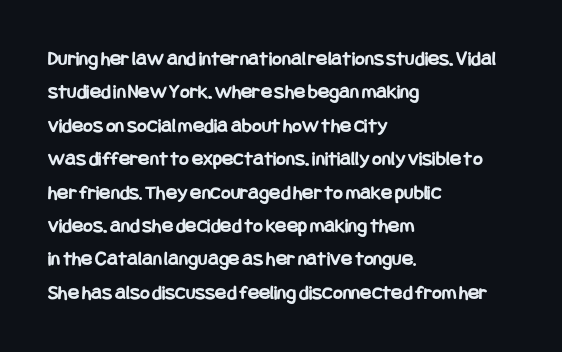
The lines sit at an ordinary, default distance from one another. Bare-footed words on every line. The rendering uses a bold face; every stroke is thick and dark. Posture: upright roman.
